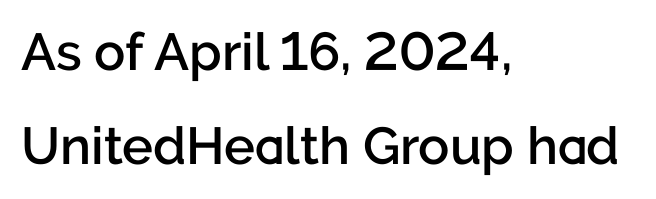
A student would call this left alignment; a typographer would say flush left, rag right. Stroke terminals: plain, sans-serif. Characters follow at the spacing the type designer built in. When letters stand straight like this, we call the style roman or upright.
